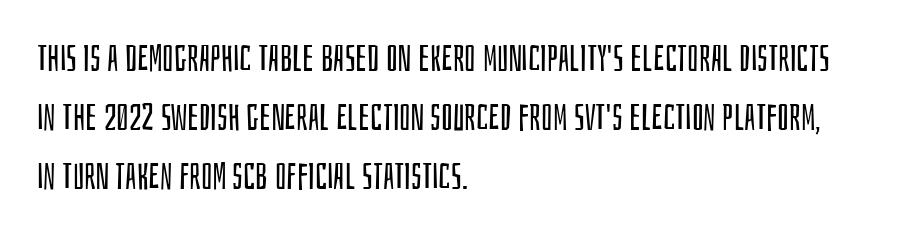
The image shows 37 px regular-weight, condensed sans-serif type, upright; set left-aligned, normal line spacing (1.6x), normal letter spacing, not underlined; low stroke contrast and a large x-height.
